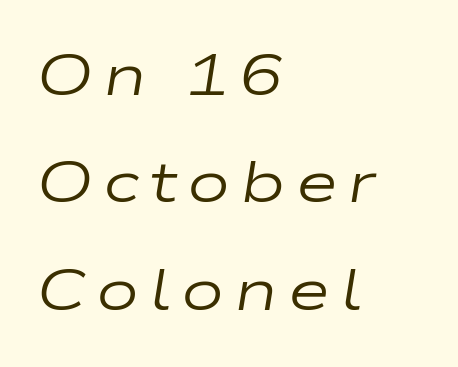
Q: Is the text bold? A: No.
Q: Is the text italic (slanted)? A: Yes, it leans right by about 9 degrees.
Q: Is the text underlined? A: No.
Q: How is the paragraph aligned? A: Left-aligned.
Q: Width (condensed, normal, or wide)? A: Wide.
Q: Stroke contrast? A: Low.
Q: x-height? A: Medium.
Q: Monospaced? A: No.
